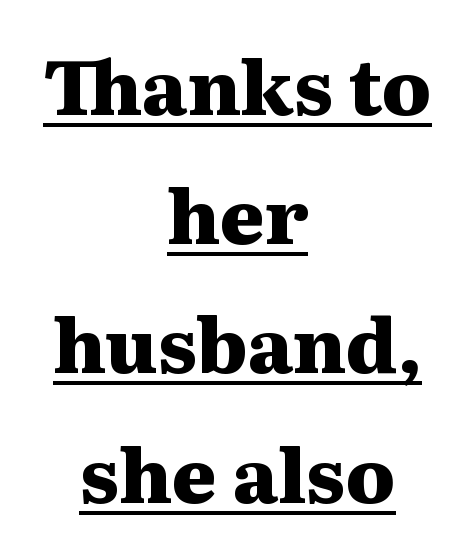
Q: Is the text bold? A: Yes.
Q: Is the text italic (slanted)? A: No, it is upright.
Q: Is the typeface a serif or a sans-serif typeface? A: Serif.
Q: Is the text underlined? A: Yes.
Q: How is the paragraph aligned? A: Centered.
Q: Is the spacing between letters normal or unusually wide? A: Normal.
Q: Is the spacing between lines tight, normal or loose? A: Normal.
Q: Width (condensed, normal, or wide)? A: Wide.
Q: Stroke contrast? A: Medium.
Q: x-height? A: Medium.
Q: Monospaced? A: No.
